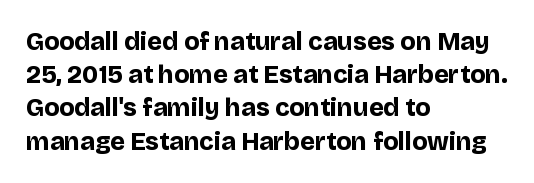
Q: Is the text bold? A: Yes.
Q: Is the text italic (slanted)? A: No, it is upright.
Q: Is the text underlined? A: No.
Q: How is the paragraph aligned? A: Left-aligned.
Q: Is the spacing between letters normal or unusually wide? A: Normal.
Q: Is the spacing between lines tight, normal or loose? A: Normal.
